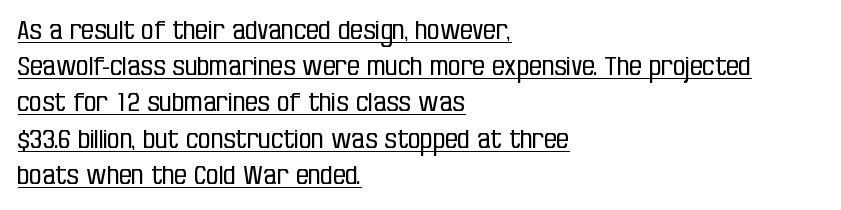
The image shows 25 px text type, upright; set left-aligned, normal line spacing (1.45x), normal letter spacing, underlined.
